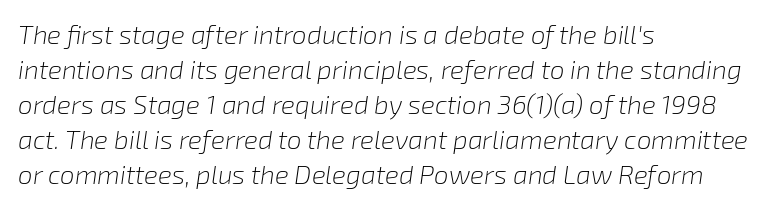
{"italic": "yes", "lean": "right", "slant_degrees": 8, "bold": "no", "underline": "no", "align": "left", "line_spacing": "normal", "line_spacing_ratio": 1.35, "letter_spacing": "normal", "letter_spacing_em": 0.0, "glyph_px": 26}
